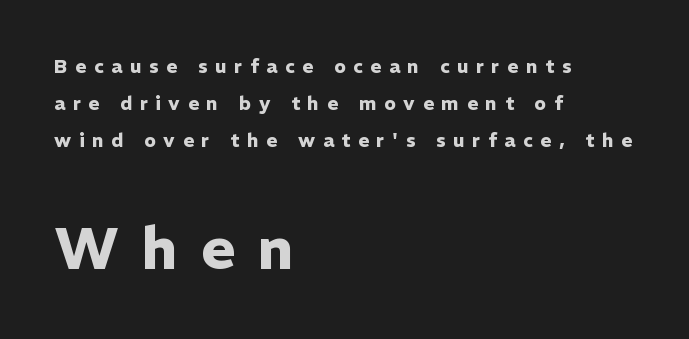
Compared with typical body copy, the letter spacing here is much looser. The letters advance in unequal steps, a hallmark of proportional type. Clear beneath every line of the passage. The typography opts for an upright posture over an oblique one. The compositor pushed each line to the left boundary.
